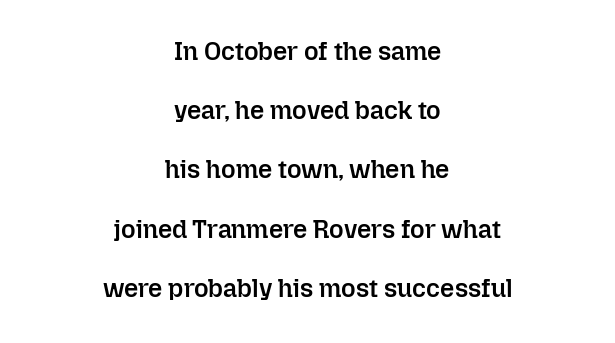
{"italic": "no", "bold": "semi", "underline": "no", "align": "center", "line_spacing": "loose", "line_spacing_ratio": 2.37, "letter_spacing": "normal", "letter_spacing_em": 0.0, "glyph_px": 25}
